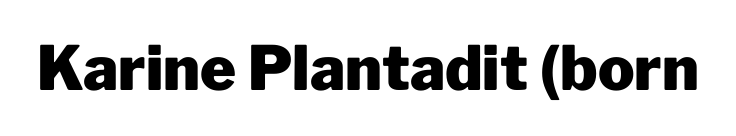
{"serif": "no", "italic": "no", "bold": "yes", "weight": "heavy", "width": "normal", "stroke_contrast": "low", "x_height": "medium", "monospaced": "no", "underline": "no", "letter_spacing": "normal", "letter_spacing_em": 0.0, "glyph_px": 61}
